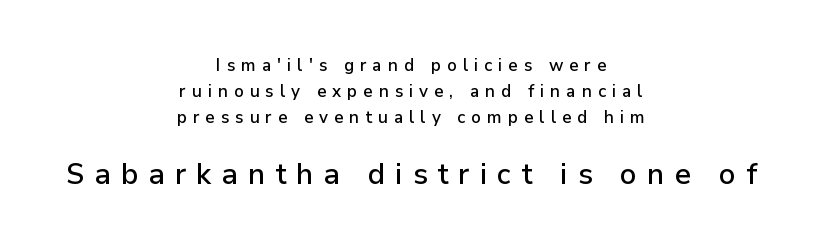
The image shows 29 px sans-serif type, upright; set centered, normal line spacing (1.53x), unusually wide letter spacing (+0.35 em), not underlined; the second (bottom) block is 1.71x larger; low stroke contrast and a medium x-height.
